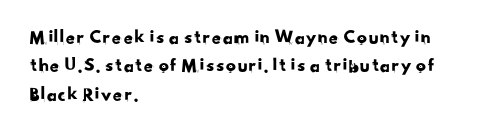
{"underline": "no", "align": "left", "line_spacing": "normal", "line_spacing_ratio": 1.42, "letter_spacing": "normal", "letter_spacing_em": 0.0, "glyph_px": 20}
